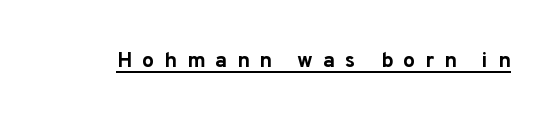
The image shows 21 px bold type, upright; set unusually wide letter spacing (+0.48 em), underlined.
